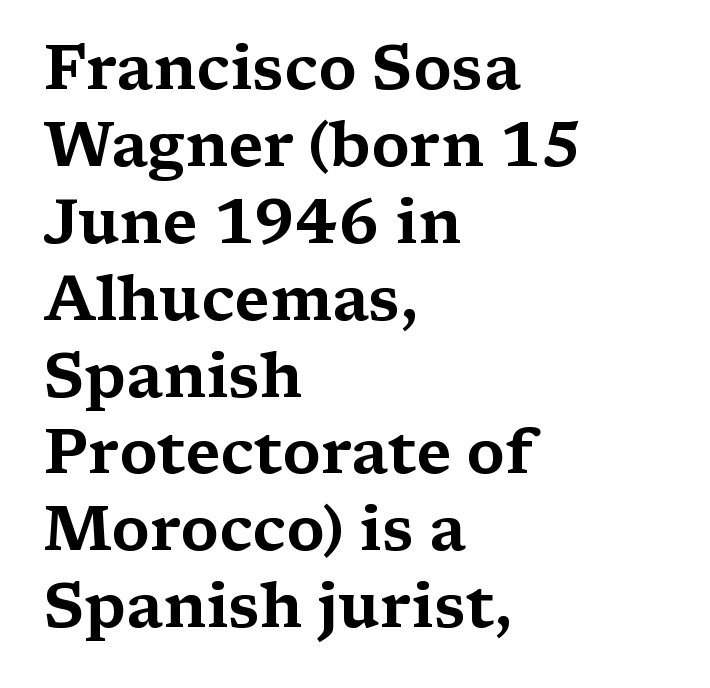
The image shows 62 px wide serif type, upright; set left-aligned, line spacing 1.24x, normal letter spacing, not underlined; medium stroke contrast and a medium x-height.
